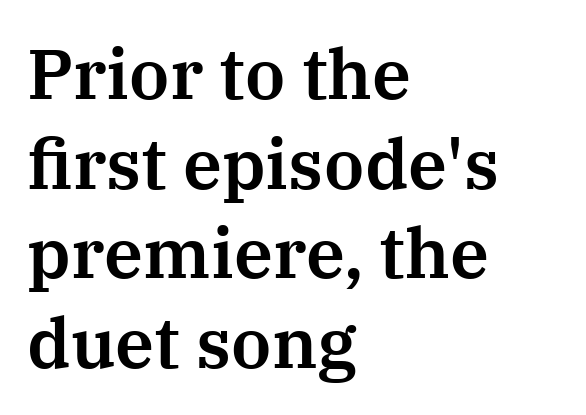
Q: Is the text italic (slanted)? A: No, it is upright.
Q: Is the typeface a serif or a sans-serif typeface? A: Serif.
Q: Is the text underlined? A: No.
Q: How is the paragraph aligned? A: Left-aligned.
Q: Is the spacing between letters normal or unusually wide? A: Normal.
Q: Is the spacing between lines tight, normal or loose? A: Normal.
Q: Width (condensed, normal, or wide)? A: Normal.
Q: Stroke contrast? A: Medium.
Q: x-height? A: Medium.
Q: Monospaced? A: No.
